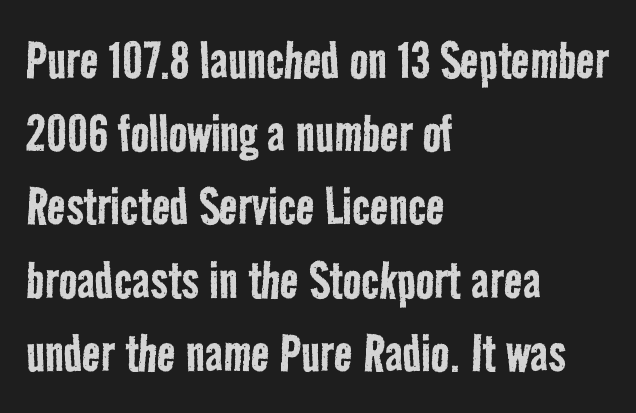
The image shows 61 px regular-weight, condensed sans-serif type; set left-aligned, line spacing 1.2x, normal letter spacing, not underlined; low stroke contrast and a medium x-height.
